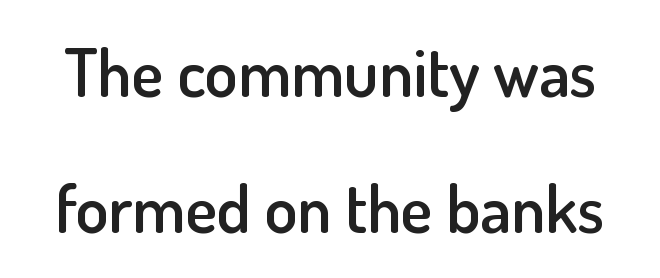
The image shows 67 px semibold sans-serif type, upright; set loose line spacing (2.03x), normal letter spacing, not underlined; low stroke contrast and a small x-height.
